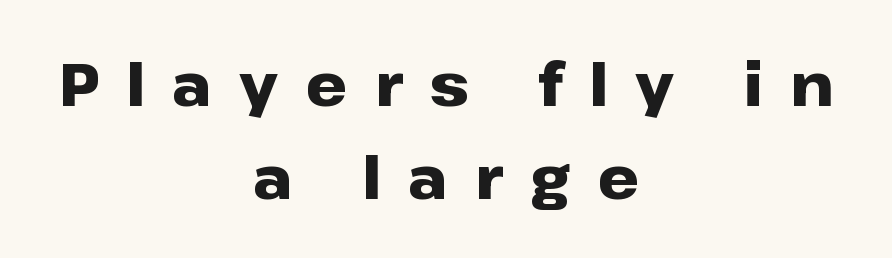
The image shows 59 px heavy, wide sans-serif type, upright; set centered, normal line spacing (1.57x), unusually wide letter spacing (+0.46 em), not underlined; low stroke contrast and a medium x-height.
